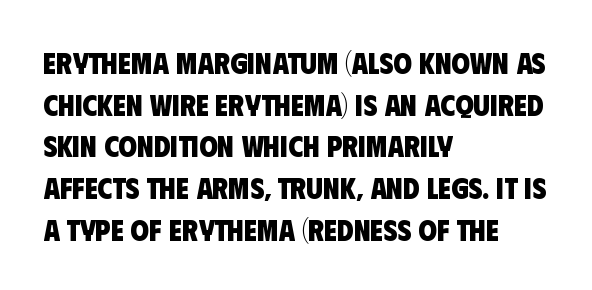
Q: Is the text bold? A: Yes.
Q: Is the typeface a serif or a sans-serif typeface? A: Sans-serif.
Q: Is the text underlined? A: No.
Q: How is the paragraph aligned? A: Left-aligned.
Q: Is the spacing between letters normal or unusually wide? A: Normal.
Q: Is the spacing between lines tight, normal or loose? A: Normal.
Q: Width (condensed, normal, or wide)? A: Condensed.
Q: Stroke contrast? A: Low.
Q: x-height? A: Large.
Q: Monospaced? A: No.
